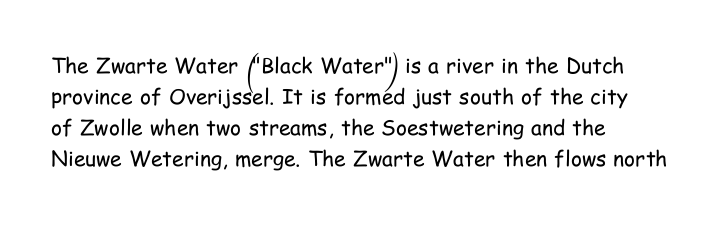
The image shows 21 px text type, upright; set left-aligned, normal line spacing (1.47x), normal letter spacing, not underlined.
